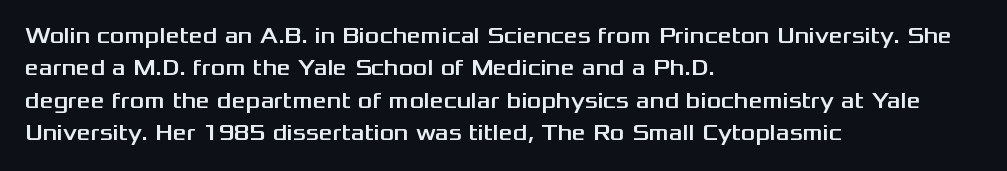
Bare-footed words on every line. The space between consecutive lines is moderate. Caption: standard tracking, unaltered. The lettering holds an erect, upright posture throughout. The text block is weighted toward the left margin, trailing off unevenly rightward.
